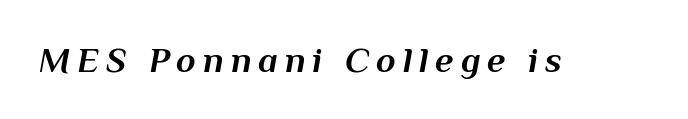
Q: Is the text bold? A: Yes.
Q: Is the text italic (slanted)? A: Yes, it leans right by about 10 degrees.
Q: Is the text underlined? A: No.
Q: Width (condensed, normal, or wide)? A: Normal.
Q: Stroke contrast? A: Medium.
Q: x-height? A: Medium.
Q: Monospaced? A: No.
